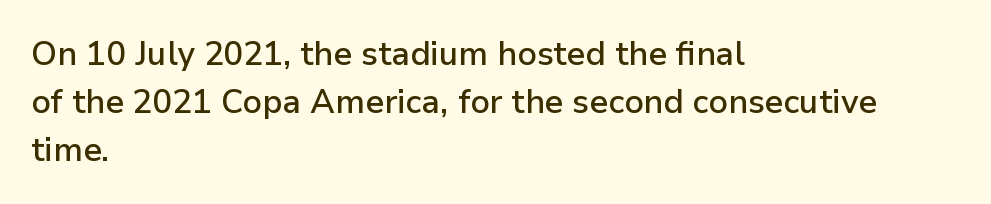
The image shows 33 px semibold sans-serif type, upright; set left-aligned, normal line spacing (1.45x), normal letter spacing, not underlined; low stroke contrast and a medium x-height.
